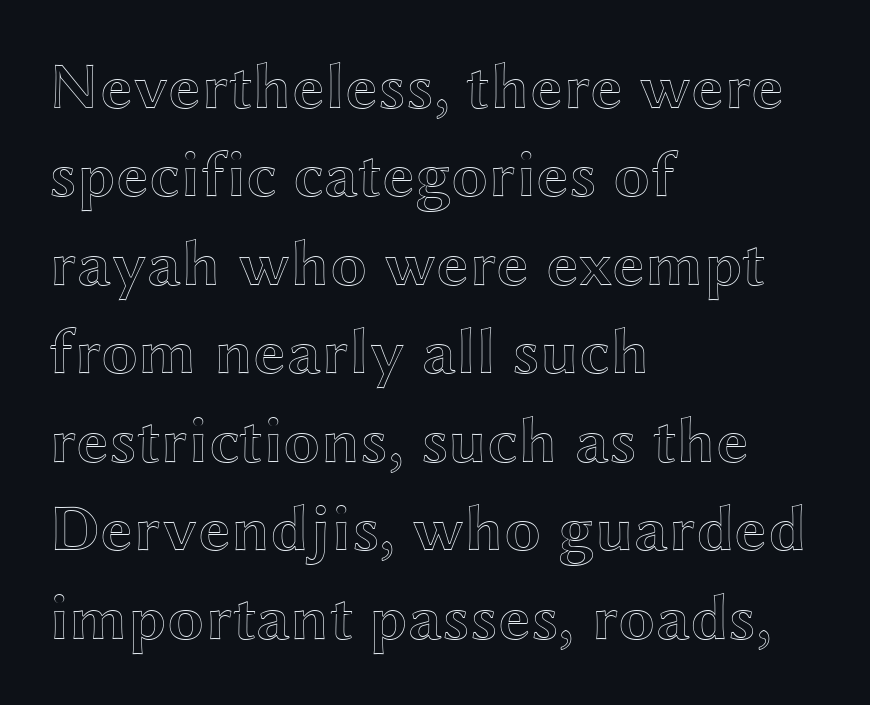
In terms of posture, this sample is upright. This sample uses plain, unmodified letter spacing. This sample has the flowing, uneven cadence of proportional lettering. Caption: multi-line text, flush left, ragged right. The zone under the glyphs is completely vacant. Quick note: interline space is typical.
